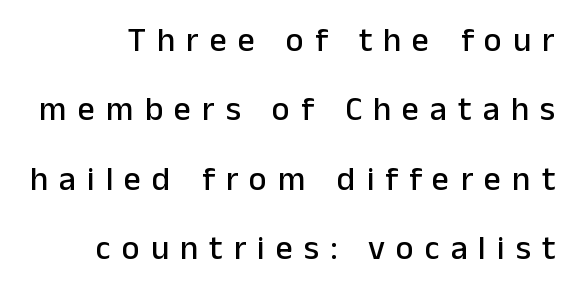
The image shows 34 px sans-serif type, upright; set loose line spacing (2.04x), unusually wide letter spacing (+0.32 em), not underlined; low stroke contrast and a medium x-height.
